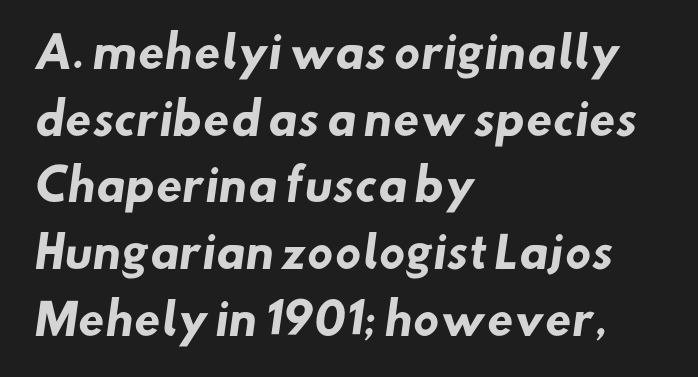
Q: Is the text bold? A: Yes.
Q: Is the typeface a serif or a sans-serif typeface? A: Sans-serif.
Q: Is the text underlined? A: No.
Q: How is the paragraph aligned? A: Left-aligned.
Q: Is the spacing between letters normal or unusually wide? A: Normal.
Q: Is the spacing between lines tight, normal or loose? A: Normal.
Q: Width (condensed, normal, or wide)? A: Normal.
Q: Stroke contrast? A: Low.
Q: x-height? A: Small.
Q: Monospaced? A: No.
